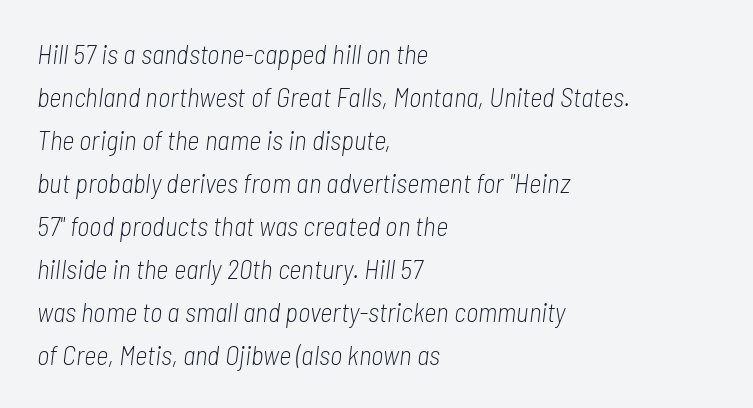
{"italic": "yes", "lean": "right", "slant_degrees": 7, "bold": "no", "underline": "no", "align": "left", "line_spacing": "normal", "line_spacing_ratio": 1.59, "letter_spacing": "normal", "letter_spacing_em": 0.0, "glyph_px": 27}
